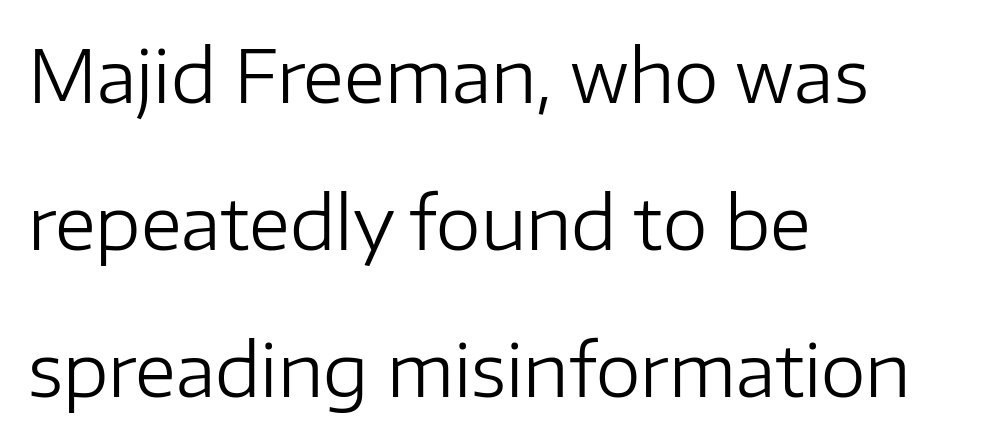
The image shows 72 px regular-weight sans-serif type, upright; set left-aligned, loose line spacing (2.04x), normal letter spacing, not underlined; low stroke contrast and a medium x-height.
